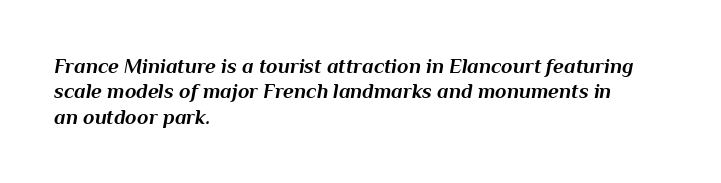
The image shows 21 px bold type, italic (leaning right); set left-aligned, line spacing 1.21x, normal letter spacing, not underlined.
